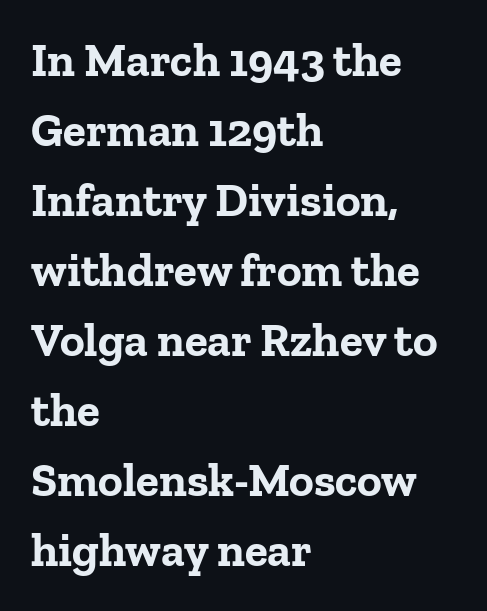
The image shows 47 px bold serif type, upright; set left-aligned, normal line spacing (1.49x), normal letter spacing, not underlined; low stroke contrast and a medium x-height.
